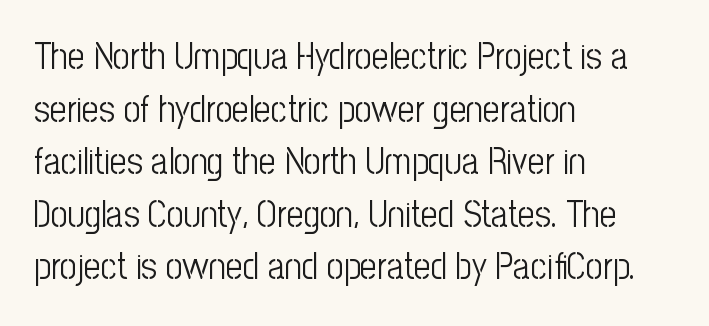
{"serif": "no", "italic": "no", "bold": "no", "weight": "light", "width": "condensed", "stroke_contrast": "low", "x_height": "medium", "monospaced": "no", "underline": "no", "align": "left", "line_spacing": "normal", "line_spacing_ratio": 1.42, "letter_spacing": "normal", "letter_spacing_em": 0.0, "glyph_px": 37}
